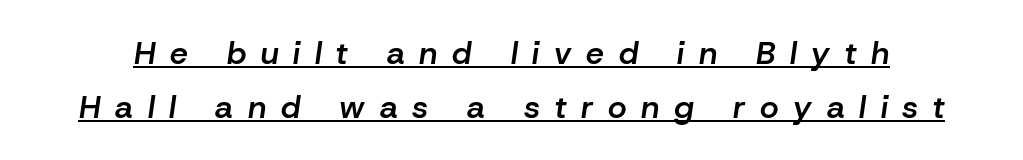
Q: Is the text bold? A: Semi-bold.
Q: Is the text italic (slanted)? A: Yes, it leans right by about 8 degrees.
Q: Is the text underlined? A: Yes.
Q: Is the spacing between letters normal or unusually wide? A: Unusually wide.
Q: Is the spacing between lines tight, normal or loose? A: Normal.
Q: Width (condensed, normal, or wide)? A: Normal.
Q: Stroke contrast? A: Low.
Q: x-height? A: Medium.
Q: Monospaced? A: No.
